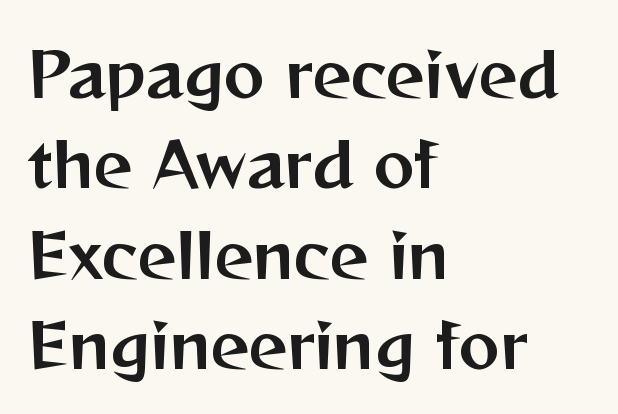
The image shows 61 px sans-serif type, upright; set left-aligned, normal line spacing (1.48x), normal letter spacing, not underlined; medium stroke contrast and a medium x-height.
